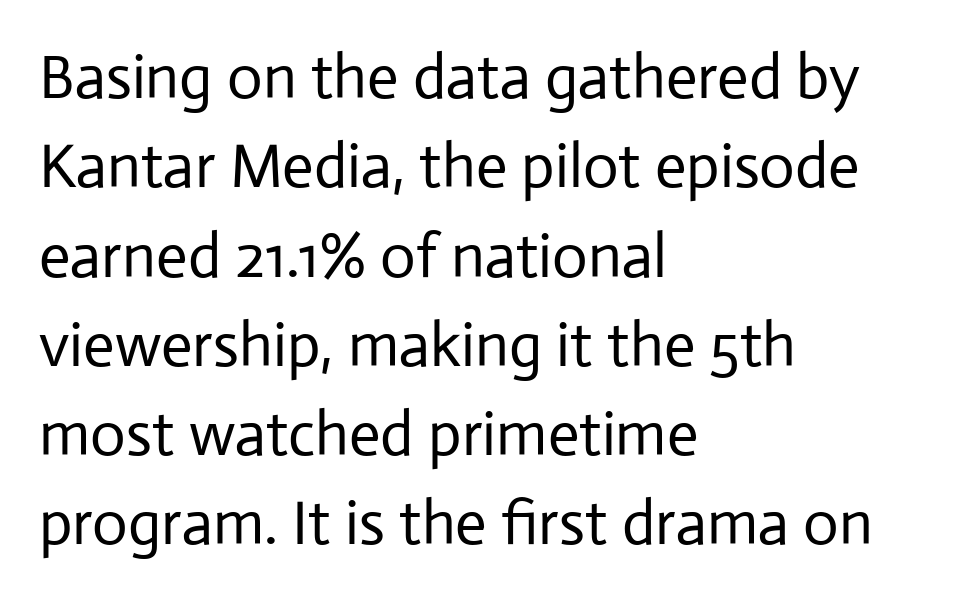
The image shows 62 px regular-weight sans-serif type, upright; set left-aligned, normal line spacing (1.44x), normal letter spacing, not underlined; low stroke contrast and a medium x-height.
